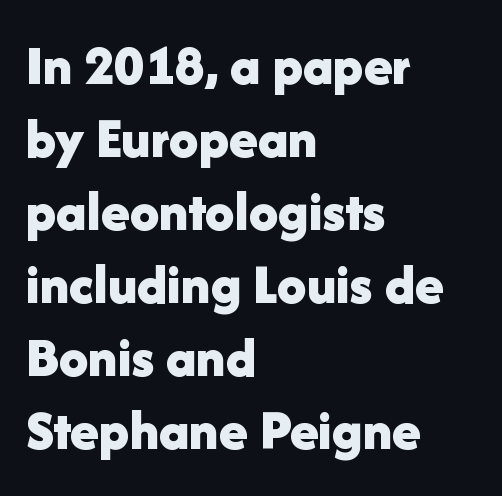
{"serif": "no", "italic": "no", "bold": "yes", "weight": "bold", "width": "normal", "stroke_contrast": "low", "x_height": "medium", "monospaced": "no", "underline": "no", "align": "left", "line_spacing": "normal", "line_spacing_ratio": 1.26, "letter_spacing": "normal", "letter_spacing_em": 0.0, "glyph_px": 58}
